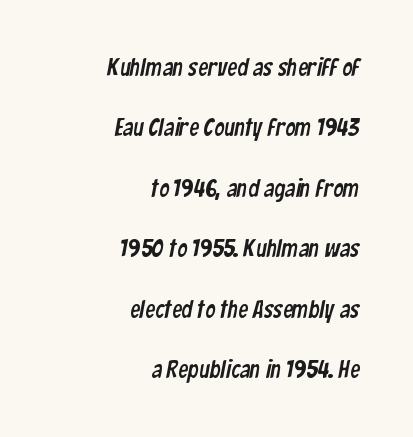
Reading down the column, the eye jumps a long way to each next line. The typesetter chose a ragged-left arrangement here. Has an underline been added? It has not. A typesetter would call this zero additional tracking.
